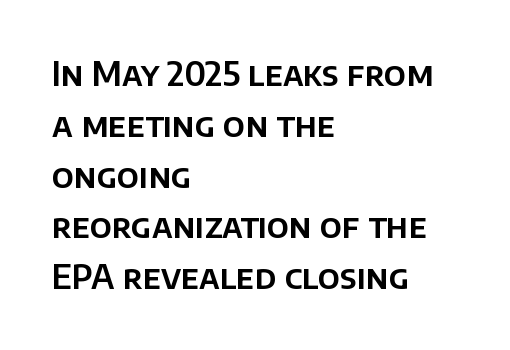
Q: Is the text italic (slanted)? A: No, it is upright.
Q: Is the typeface a serif or a sans-serif typeface? A: Sans-serif.
Q: Is the text underlined? A: No.
Q: How is the paragraph aligned? A: Left-aligned.
Q: Is the spacing between letters normal or unusually wide? A: Normal.
Q: Is the spacing between lines tight, normal or loose? A: Normal.
Q: Width (condensed, normal, or wide)? A: Normal.
Q: Stroke contrast? A: Low.
Q: x-height? A: Large.
Q: Monospaced? A: No.
